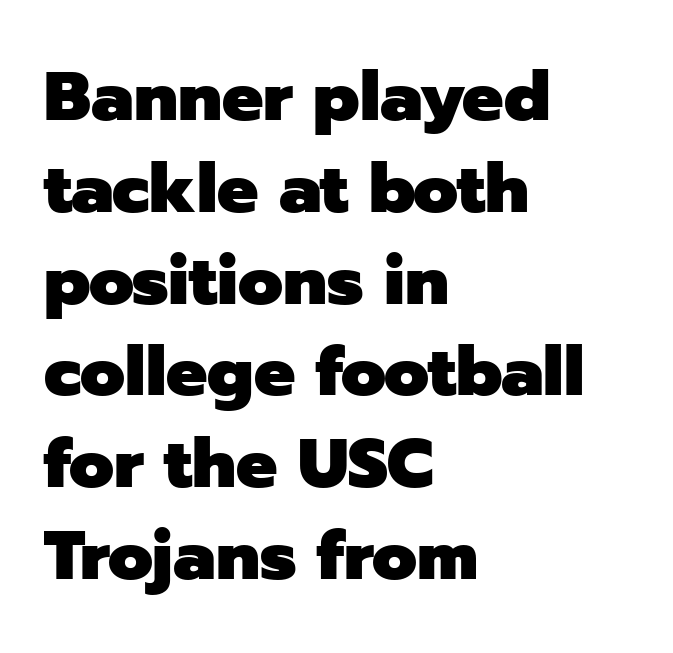
{"serif": "no", "italic": "no", "bold": "yes", "weight": "heavy", "width": "normal", "stroke_contrast": "low", "x_height": "medium", "monospaced": "no", "underline": "no", "align": "left", "line_spacing": "normal", "line_spacing_ratio": 1.33, "letter_spacing": "normal", "letter_spacing_em": 0.0, "glyph_px": 69}
